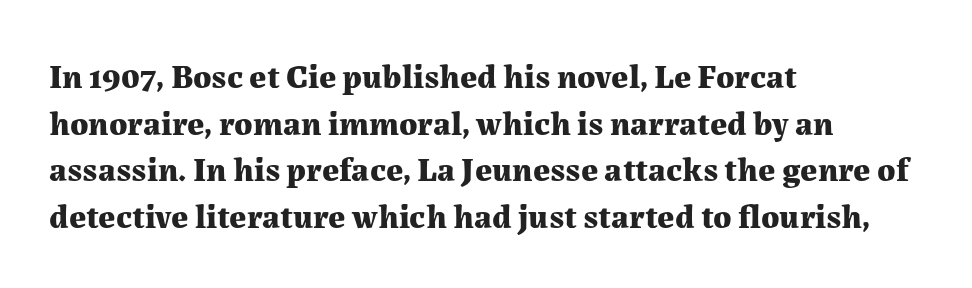
The face used here is proportionally spaced, like ordinary book or web type. This rendering employs a face with finishing strokes, i.e., a serif. Italic? Not at all — the glyphs are vertical. A dark, heavy texture on the line: the type is bold. There is no visible air inserted between adjacent glyphs. What's the leading like? Ordinary, nothing unusual.
